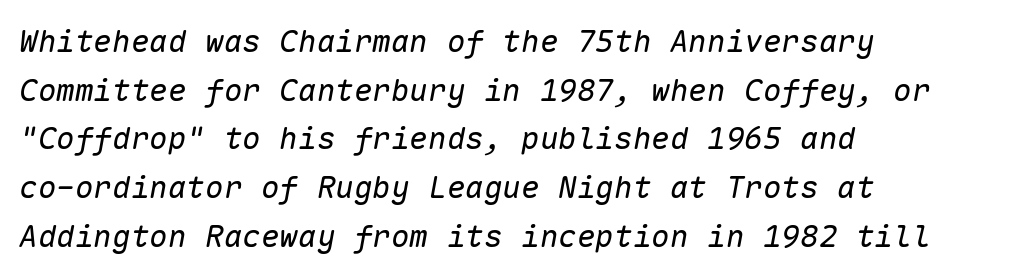
Q: Is the text bold? A: No.
Q: Is the text italic (slanted)? A: Yes, it leans right by about 10 degrees.
Q: Is the text underlined? A: No.
Q: How is the paragraph aligned? A: Left-aligned.
Q: Is the spacing between letters normal or unusually wide? A: Normal.
Q: Is the spacing between lines tight, normal or loose? A: Normal.
Q: Width (condensed, normal, or wide)? A: Normal.
Q: Stroke contrast? A: Low.
Q: x-height? A: Medium.
Q: Monospaced? A: Yes.
